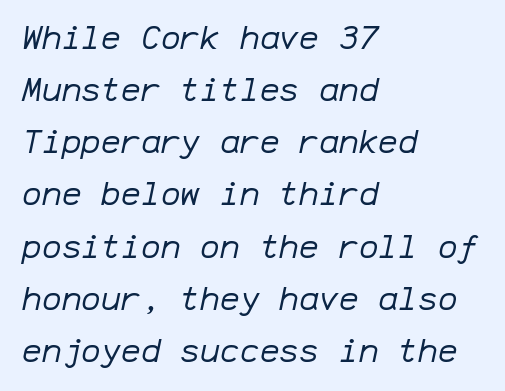
{"italic": "yes", "lean": "right", "slant_degrees": 12, "bold": "no", "weight": "regular", "width": "normal", "stroke_contrast": "low", "x_height": "medium", "monospaced": "yes", "underline": "no", "align": "left", "line_spacing": "normal", "line_spacing_ratio": 1.58, "letter_spacing": "normal", "letter_spacing_em": 0.0, "glyph_px": 33}
